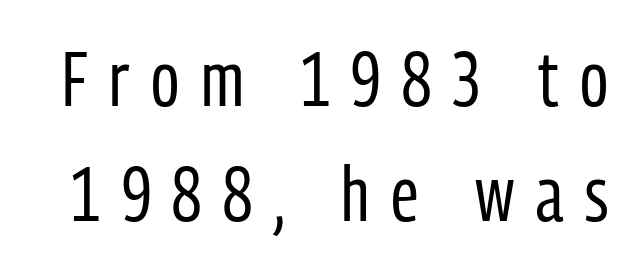
Q: Is the text bold? A: No.
Q: Is the text italic (slanted)? A: No, it is upright.
Q: Is the typeface a serif or a sans-serif typeface? A: Sans-serif.
Q: Is the text underlined? A: No.
Q: Is the spacing between letters normal or unusually wide? A: Unusually wide.
Q: Is the spacing between lines tight, normal or loose? A: Normal.
Q: Width (condensed, normal, or wide)? A: Condensed.
Q: Stroke contrast? A: Low.
Q: x-height? A: Medium.
Q: Monospaced? A: No.
